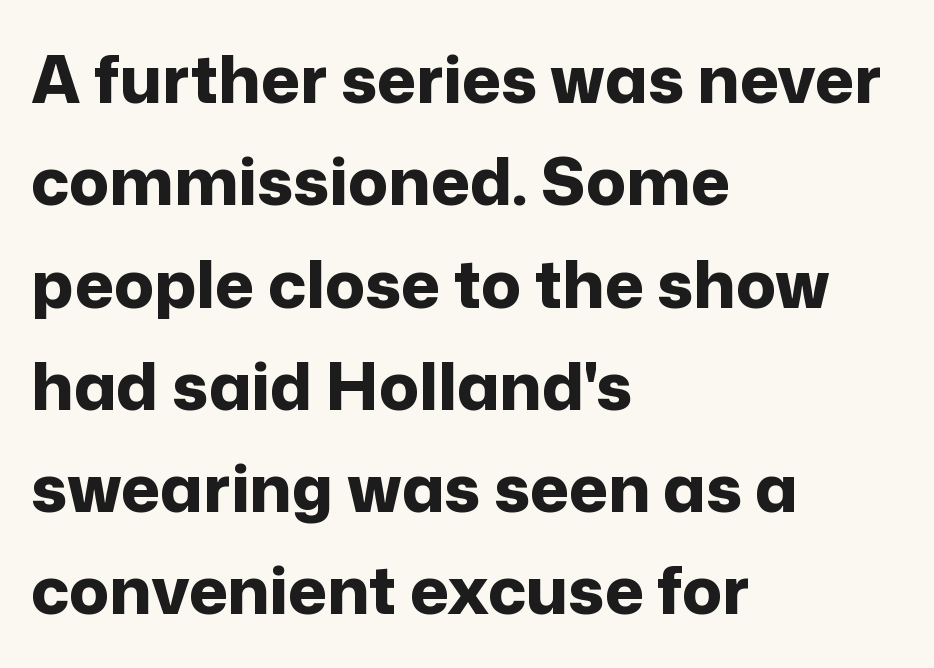
{"serif": "no", "italic": "no", "bold": "yes", "weight": "bold", "width": "normal", "stroke_contrast": "low", "x_height": "medium", "monospaced": "no", "underline": "no", "align": "left", "line_spacing": "normal", "line_spacing_ratio": 1.55, "letter_spacing": "normal", "letter_spacing_em": 0.0, "glyph_px": 66}
